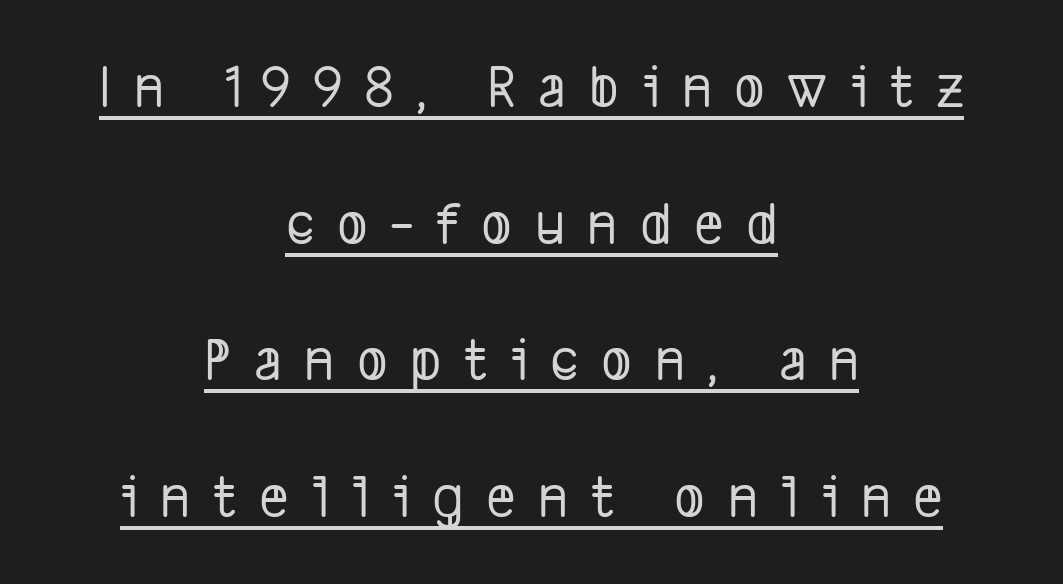
The image shows 63 px condensed sans-serif type; set centered, loose line spacing (2.17x), unusually wide letter spacing (+0.36 em), underlined; low stroke contrast and a medium x-height.
